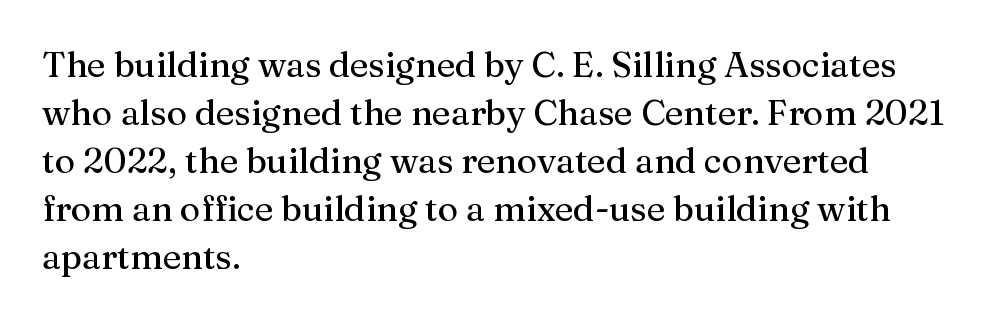
{"serif": "yes", "italic": "no", "width": "normal", "stroke_contrast": "medium", "x_height": "medium", "monospaced": "no", "underline": "no", "align": "left", "line_spacing": "normal", "line_spacing_ratio": 1.37, "letter_spacing": "normal", "letter_spacing_em": 0.0, "glyph_px": 35}
